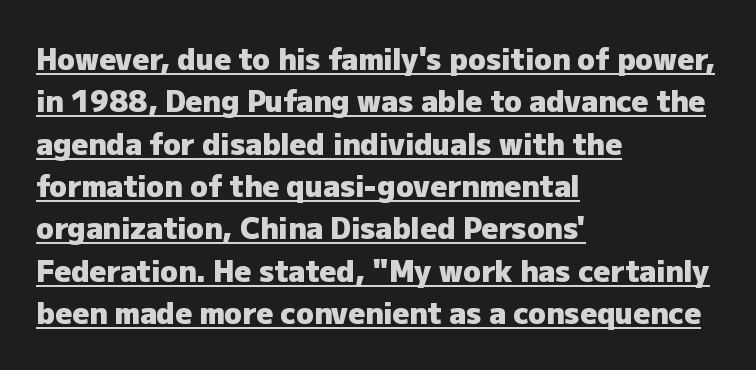
Q: Is the text bold? A: Yes.
Q: Is the text italic (slanted)? A: No, it is upright.
Q: Is the typeface a serif or a sans-serif typeface? A: Sans-serif.
Q: Is the text underlined? A: Yes.
Q: How is the paragraph aligned? A: Left-aligned.
Q: Is the spacing between letters normal or unusually wide? A: Normal.
Q: Is the spacing between lines tight, normal or loose? A: Normal.
Q: Width (condensed, normal, or wide)? A: Normal.
Q: Stroke contrast? A: Low.
Q: x-height? A: Medium.
Q: Monospaced? A: No.
